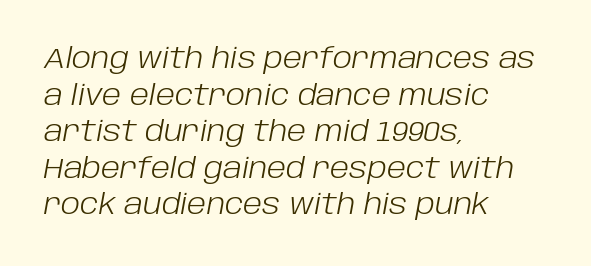
{"italic": "yes", "lean": "right", "slant_degrees": 10, "bold": "no", "weight": "light", "width": "normal", "stroke_contrast": "low", "x_height": "large", "monospaced": "no", "underline": "no", "align": "left", "line_spacing": "normal", "line_spacing_ratio": 1.26, "letter_spacing": "normal", "letter_spacing_em": 0.0, "glyph_px": 29}
